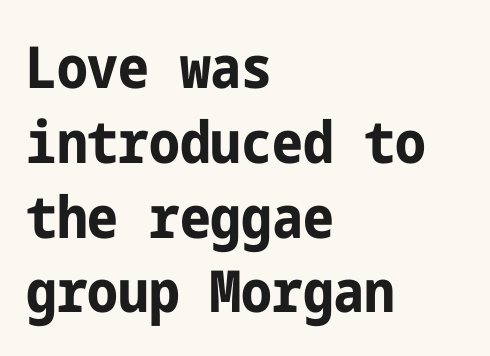
{"serif": "no", "italic": "no", "bold": "yes", "weight": "bold", "width": "condensed", "stroke_contrast": "low", "x_height": "medium", "underline": "no", "align": "left", "line_spacing": "normal", "line_spacing_ratio": 1.29, "letter_spacing": "normal", "letter_spacing_em": 0.0, "glyph_px": 58}
